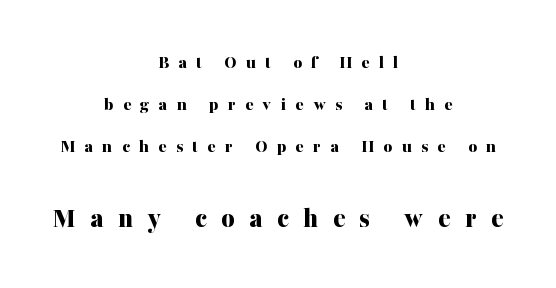
The image shows 29 px bold serif type, upright; set centered, loose line spacing (2.22x), unusually wide letter spacing (+0.49 em), not underlined; the second (bottom) block is 1.53x larger; medium stroke contrast and a medium x-height.
